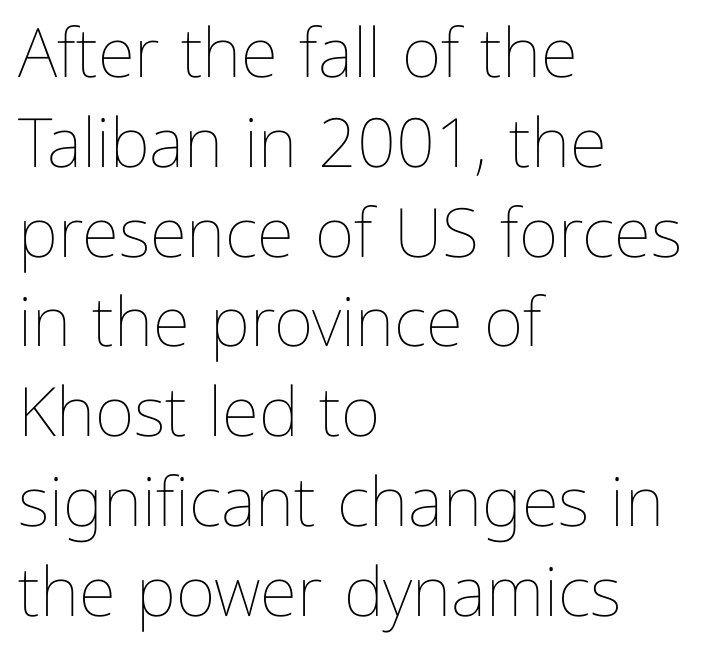
{"italic": "no", "bold": "no", "weight": "thin", "width": "normal", "stroke_contrast": "low", "x_height": "medium", "monospaced": "no", "underline": "no", "align": "left", "line_spacing": "normal", "line_spacing_ratio": 1.32, "letter_spacing": "normal", "letter_spacing_em": 0.0, "glyph_px": 68}
